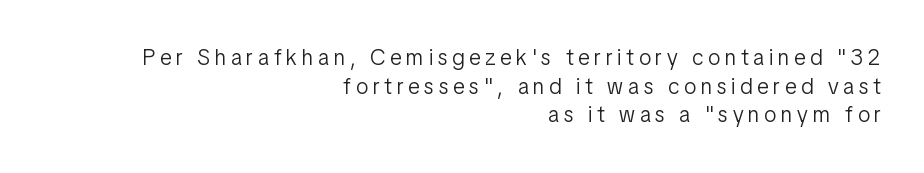
Q: Is the text bold? A: No.
Q: Is the text italic (slanted)? A: No, it is upright.
Q: Is the text underlined? A: No.
Q: How is the paragraph aligned? A: Right-aligned.
Q: Is the spacing between letters normal or unusually wide? A: Unusually wide.
Q: Is the spacing between lines tight, normal or loose? A: Normal.
